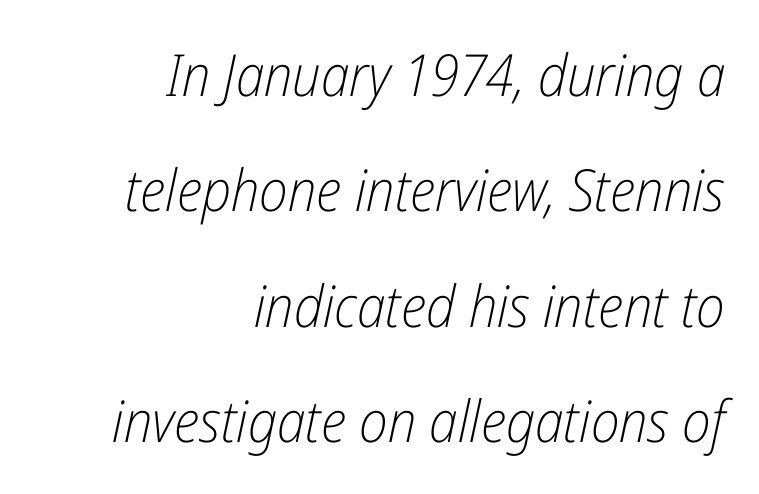
Looking at the ascenders, they clearly lean. Between one letter and the next there's only the usual sliver of space. Interline gaps are noticeably wide in this sample. Check under the words: just untouched page. This sample has the flowing, uneven cadence of proportional lettering.
